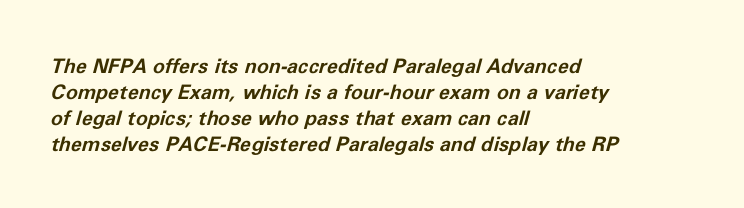
The image shows 20 px bold type, italic (leaning right); set left-aligned, normal line spacing (1.3x), normal letter spacing, not underlined.
